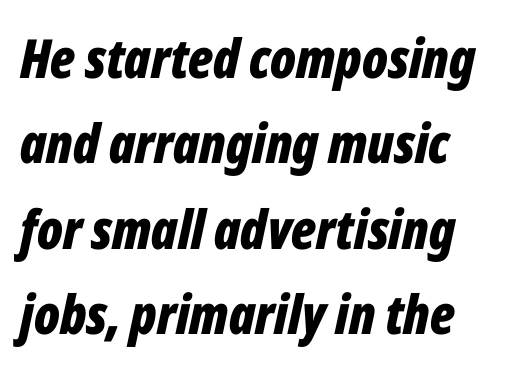
In terms of weight, the rendering is a true, heavy bold. Words appear dense and cohesive because spacing is normal. Italic? Definitely — the glyphs are oblique. Does the copy run flush right? No — it runs flush left. Note the varied advance widths — an 'i' is clearly narrower than an 'm'. No word sits above an underline.
